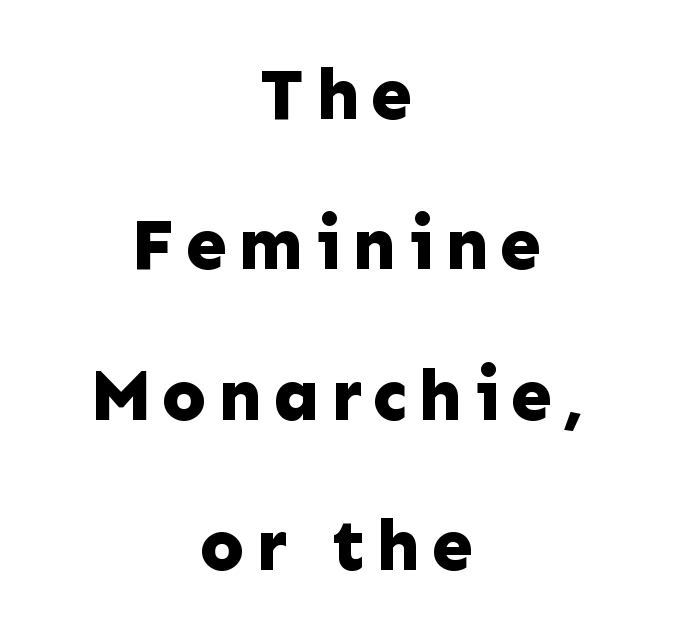
{"serif": "no", "italic": "no", "bold": "yes", "weight": "bold", "width": "normal", "stroke_contrast": "low", "x_height": "medium", "monospaced": "no", "underline": "no", "align": "center", "line_spacing": "loose", "line_spacing_ratio": 2.06, "glyph_px": 73}
